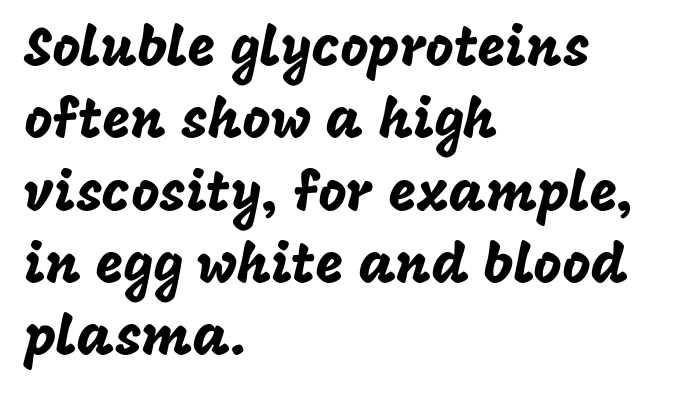
{"serif": "no", "width": "normal", "stroke_contrast": "low", "x_height": "large", "monospaced": "no", "underline": "no", "align": "left", "line_spacing": "normal", "line_spacing_ratio": 1.34, "letter_spacing": "normal", "letter_spacing_em": 0.0, "glyph_px": 54}
